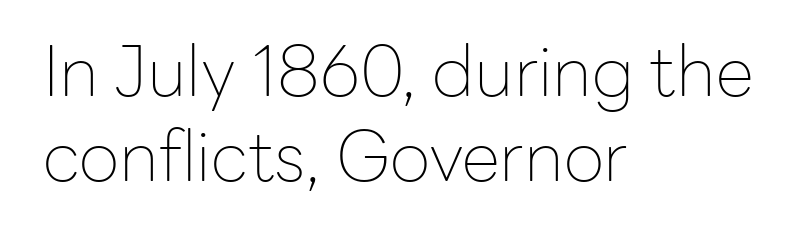
The image shows 70 px thin sans-serif type, upright; set left-aligned, line spacing 1.21x, normal letter spacing, not underlined; low stroke contrast and a medium x-height.
